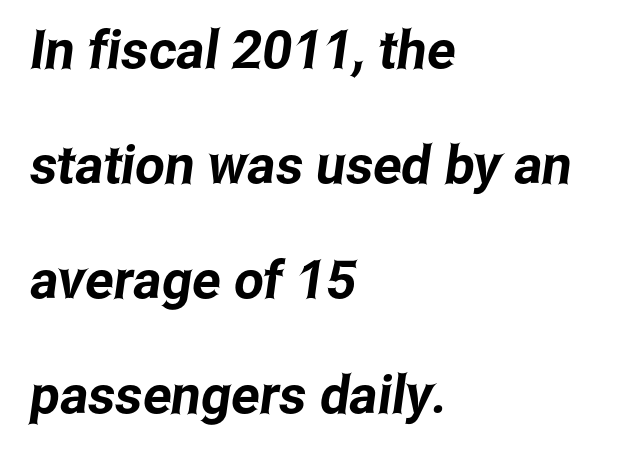
Q: Is the typeface a serif or a sans-serif typeface? A: Sans-serif.
Q: Is the text underlined? A: No.
Q: How is the paragraph aligned? A: Left-aligned.
Q: Is the spacing between letters normal or unusually wide? A: Normal.
Q: Is the spacing between lines tight, normal or loose? A: Loose.
Q: Width (condensed, normal, or wide)? A: Condensed.
Q: Stroke contrast? A: Low.
Q: x-height? A: Medium.
Q: Monospaced? A: No.
